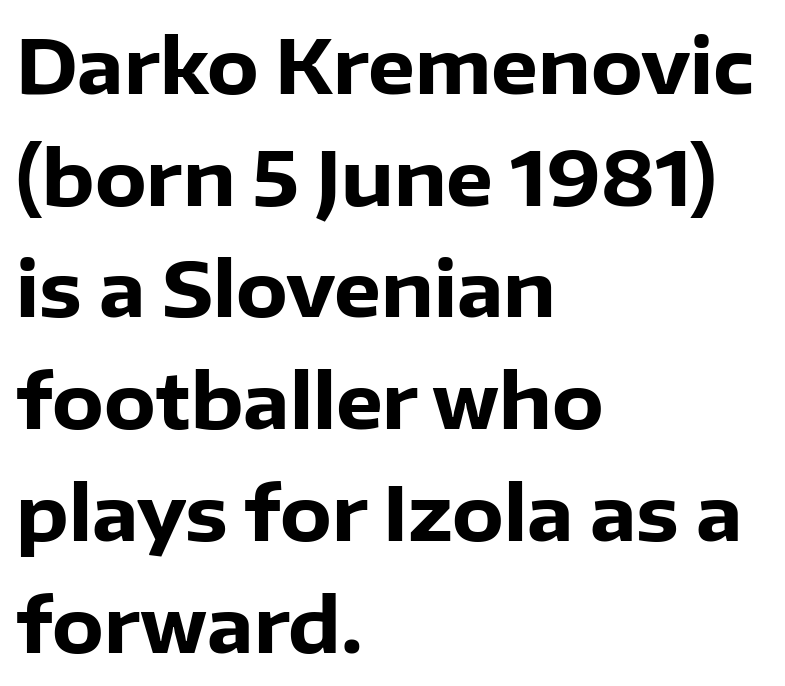
Q: Is the text bold? A: Yes.
Q: Is the text italic (slanted)? A: No, it is upright.
Q: Is the typeface a serif or a sans-serif typeface? A: Sans-serif.
Q: Is the text underlined? A: No.
Q: How is the paragraph aligned? A: Left-aligned.
Q: Is the spacing between letters normal or unusually wide? A: Normal.
Q: Is the spacing between lines tight, normal or loose? A: Normal.
Q: Width (condensed, normal, or wide)? A: Normal.
Q: Stroke contrast? A: Low.
Q: x-height? A: Medium.
Q: Monospaced? A: No.
